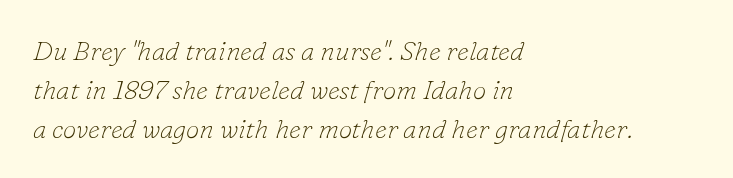
Q: Is the text bold? A: No.
Q: Is the text italic (slanted)? A: Yes, it leans right by about 16 degrees.
Q: Is the text underlined? A: No.
Q: How is the paragraph aligned? A: Left-aligned.
Q: Is the spacing between letters normal or unusually wide? A: Normal.
Q: Is the spacing between lines tight, normal or loose? A: Normal.
